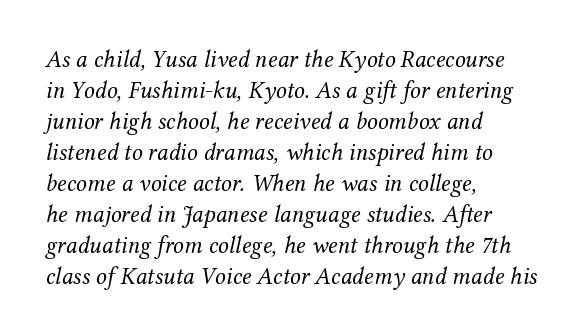
Q: Is the text bold? A: No.
Q: Is the text italic (slanted)? A: Yes, it leans right by about 12 degrees.
Q: Is the text underlined? A: No.
Q: How is the paragraph aligned? A: Left-aligned.
Q: Is the spacing between letters normal or unusually wide? A: Normal.
Q: Is the spacing between lines tight, normal or loose? A: Normal.
